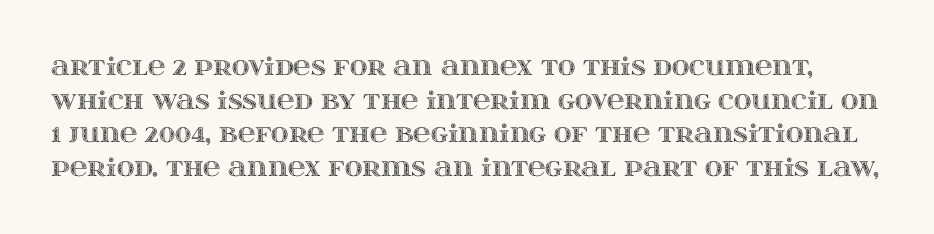
Q: Is the text italic (slanted)? A: No, it is upright.
Q: Is the text underlined? A: No.
Q: Is the spacing between letters normal or unusually wide? A: Normal.
Q: Is the spacing between lines tight, normal or loose? A: Normal.
